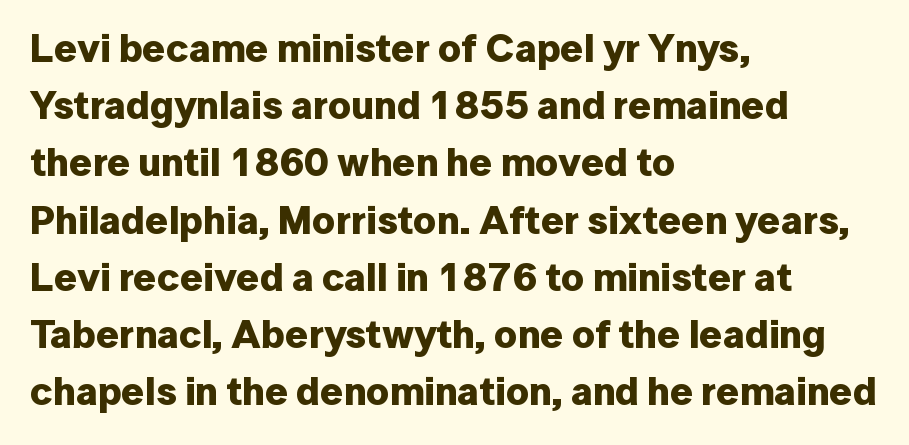
The font's upright variant was chosen for this text. The rendering anchors every line to the left-hand side. The face used here is a sans, in the tradition of grotesques and geometrics. The passage shown is typed in a proportional face where columns would drift.
